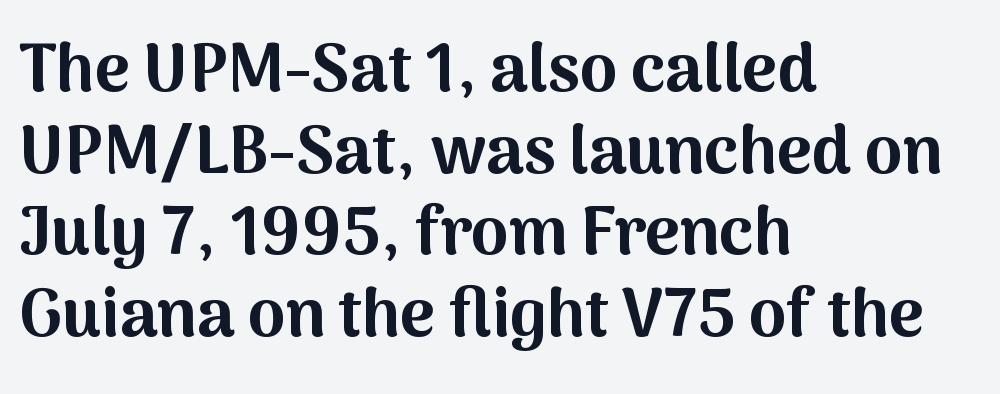
{"serif": "no", "italic": "no", "bold": "yes", "weight": "bold", "width": "normal", "stroke_contrast": "medium", "x_height": "medium", "monospaced": "no", "underline": "no", "align": "left", "line_spacing_ratio": 1.22, "letter_spacing": "normal", "letter_spacing_em": 0.0, "glyph_px": 67}
